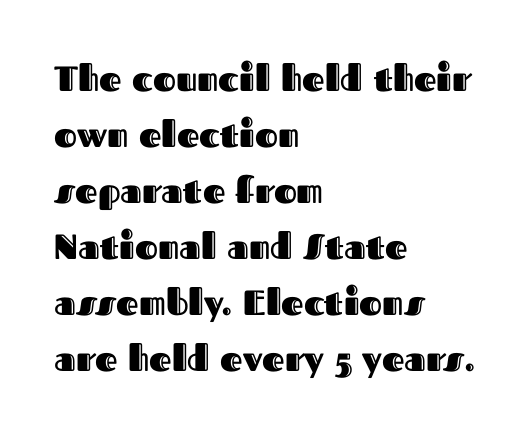
Reading down the block, your eye returns to a fixed left position each line. Posture: vertical. What's the leading like? Ordinary, nothing unusual. The area under the type is left untouched. Honestly, the letter spacing is just normal — you wouldn't notice it.
